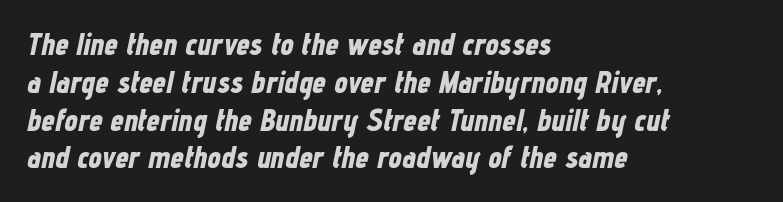
{"italic": "yes", "lean": "right", "slant_degrees": 12, "bold": "yes", "weight": "bold", "width": "condensed", "stroke_contrast": "low", "x_height": "medium", "monospaced": "no", "underline": "no", "align": "left", "line_spacing": "normal", "line_spacing_ratio": 1.26, "letter_spacing": "normal", "letter_spacing_em": 0.0, "glyph_px": 30}
